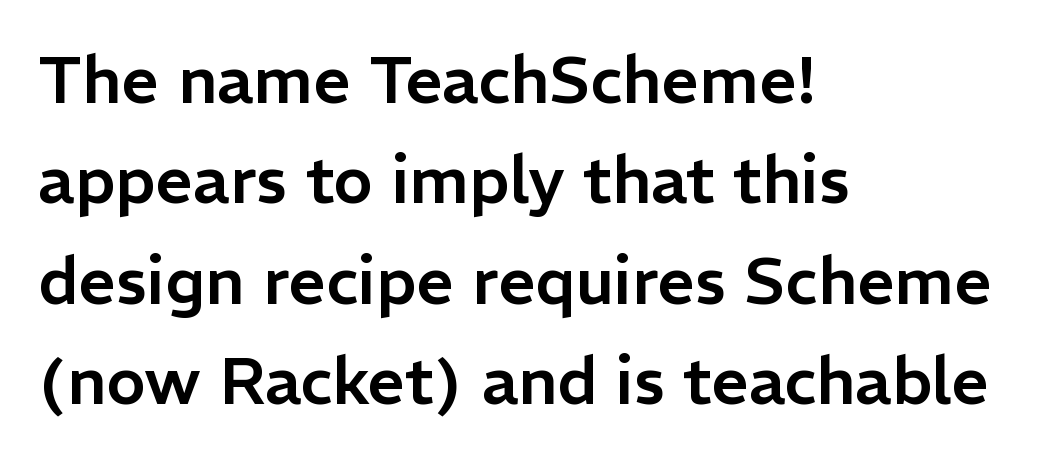
Rule under the text: the space is simply empty. Note the varied advance widths — an 'i' is clearly narrower than an 'm'. The glyphs in this specimen are sans serif. Leftover space on each line is placed entirely after the last word.
